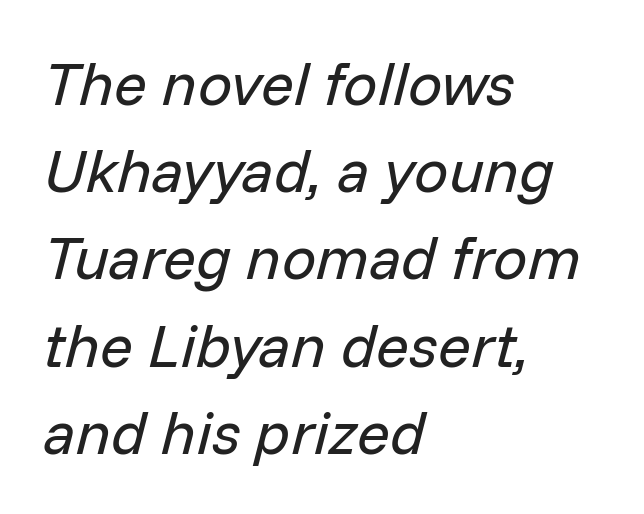
Q: Is the text bold? A: No.
Q: Is the text italic (slanted)? A: Yes, it leans right by about 14 degrees.
Q: Is the text underlined? A: No.
Q: How is the paragraph aligned? A: Left-aligned.
Q: Is the spacing between letters normal or unusually wide? A: Normal.
Q: Is the spacing between lines tight, normal or loose? A: Normal.
Q: Width (condensed, normal, or wide)? A: Normal.
Q: Stroke contrast? A: Low.
Q: x-height? A: Medium.
Q: Monospaced? A: No.
